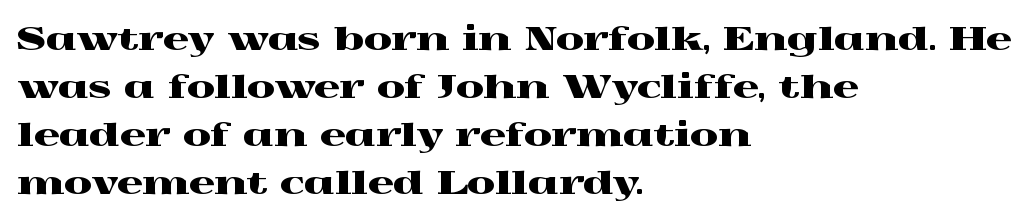
The lettering stays uniformly vertical, giving the passage a roman look. Clear beneath every line of the passage. Tracking here is standard; glyphs follow each other at the usual distance. Think of a printed novel: that variable character pitch is what you see here. Horizontal alignment here is leftward, the default for most running prose. What kind of face is this? One with serifs.
